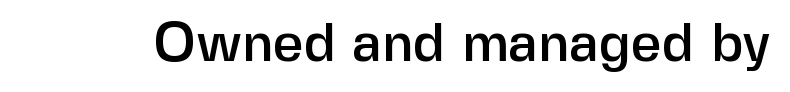
Check under the words: just untouched page. Observe the ordinary spacing: letters are neighbours, not strangers. The type family on display is of the sans-serif kind. Here the designer chose a conventional face with non-uniform glyph widths. The typography opts for an upright posture over an oblique one.
